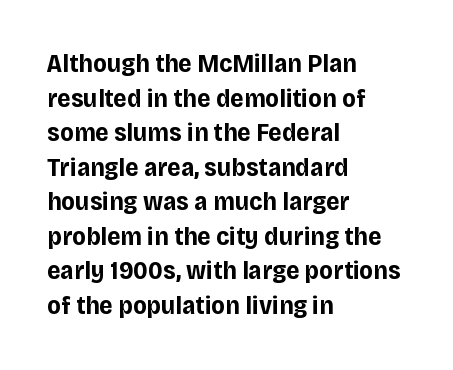
Q: Is the text bold? A: Yes.
Q: Is the text italic (slanted)? A: No, it is upright.
Q: Is the text underlined? A: No.
Q: How is the paragraph aligned? A: Left-aligned.
Q: Is the spacing between letters normal or unusually wide? A: Normal.
Q: Is the spacing between lines tight, normal or loose? A: Normal.
